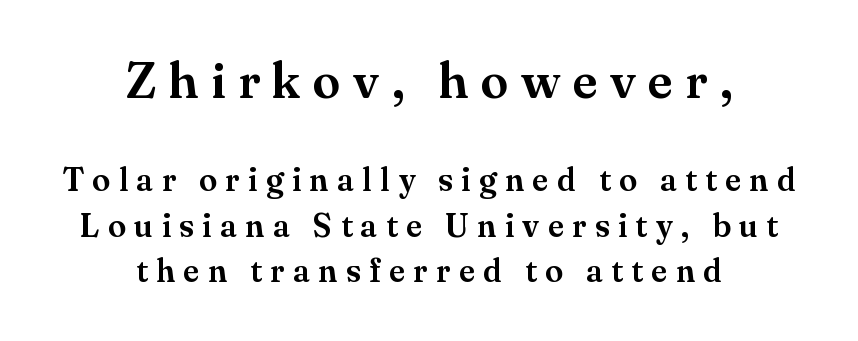
{"serif": "yes", "italic": "no", "width": "normal", "stroke_contrast": "medium", "x_height": "small", "monospaced": "no", "underline": "no", "align": "center", "line_spacing": "normal", "line_spacing_ratio": 1.38, "letter_spacing": "wide", "letter_spacing_em": 0.25, "larger_block": "first", "size_ratio": 1.52, "glyph_px": 50}
